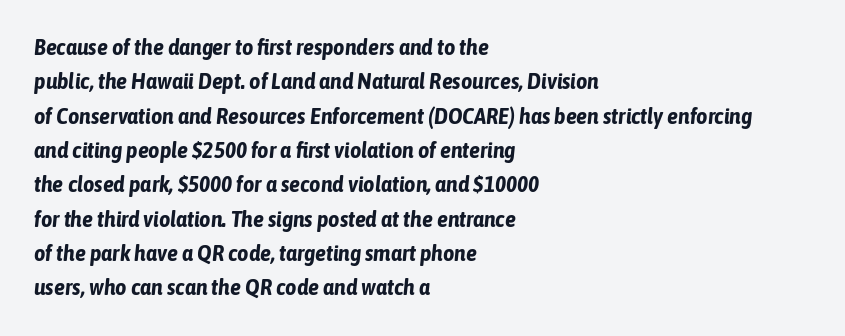
The image shows 22 px bold type, italic (leaning right); set left-aligned, normal line spacing (1.56x), normal letter spacing, not underlined.
